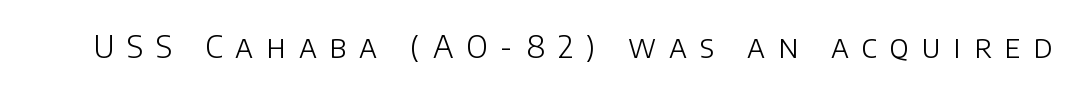
{"serif": "no", "italic": "no", "bold": "no", "weight": "light", "width": "normal", "stroke_contrast": "low", "x_height": "large", "monospaced": "no", "underline": "no", "letter_spacing": "wide", "letter_spacing_em": 0.41, "glyph_px": 31}
